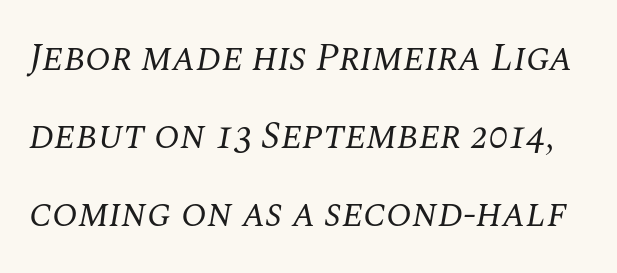
Q: Is the text bold? A: No.
Q: Is the text italic (slanted)? A: Yes, it leans right by about 10 degrees.
Q: Is the typeface a serif or a sans-serif typeface? A: Serif.
Q: Is the text underlined? A: No.
Q: Is the spacing between letters normal or unusually wide? A: Normal.
Q: Is the spacing between lines tight, normal or loose? A: Loose.
Q: Width (condensed, normal, or wide)? A: Normal.
Q: Stroke contrast? A: Medium.
Q: x-height? A: Large.
Q: Monospaced? A: No.
